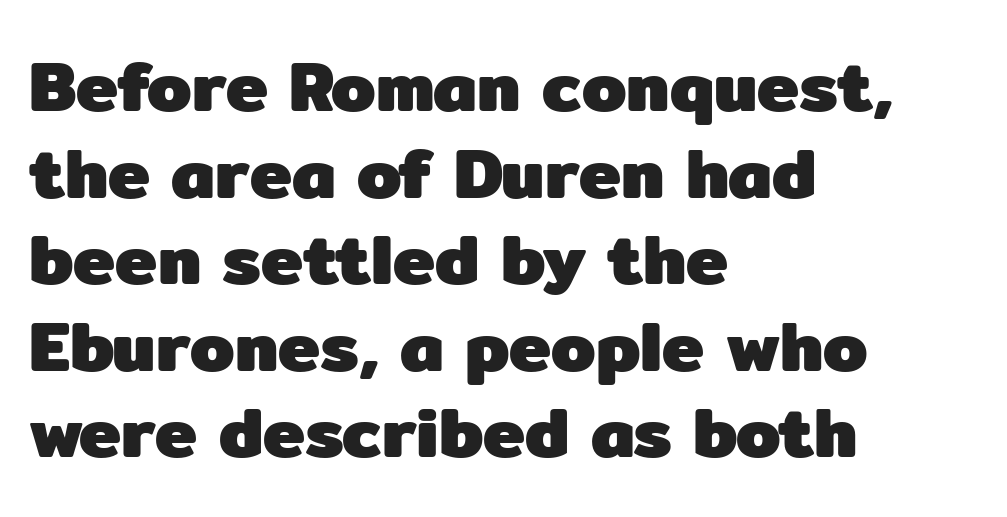
{"serif": "no", "italic": "no", "bold": "yes", "weight": "heavy", "width": "normal", "stroke_contrast": "low", "x_height": "medium", "monospaced": "no", "underline": "no", "align": "left", "line_spacing_ratio": 1.22, "letter_spacing": "normal", "letter_spacing_em": 0.0, "glyph_px": 71}
